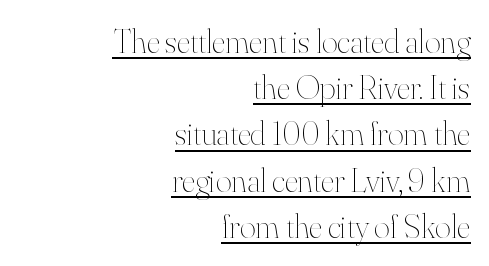
Q: Is the text bold? A: No.
Q: Is the text italic (slanted)? A: No, it is upright.
Q: Is the text underlined? A: Yes.
Q: How is the paragraph aligned? A: Right-aligned.
Q: Is the spacing between letters normal or unusually wide? A: Normal.
Q: Is the spacing between lines tight, normal or loose? A: Normal.
Q: Width (condensed, normal, or wide)? A: Normal.
Q: Stroke contrast? A: High.
Q: x-height? A: Small.
Q: Monospaced? A: No.
